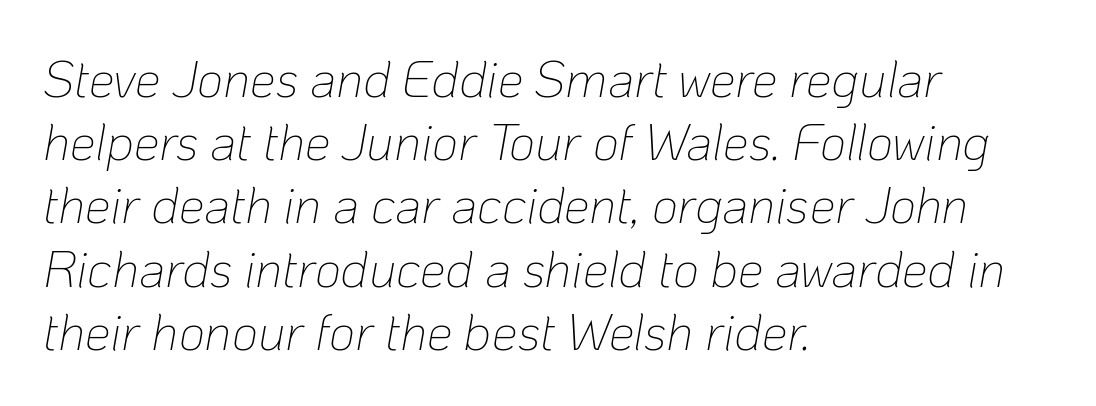
The image shows 51 px thin type, italic (leaning right); set left-aligned, line spacing 1.24x, normal letter spacing, not underlined; low stroke contrast and a medium x-height.
